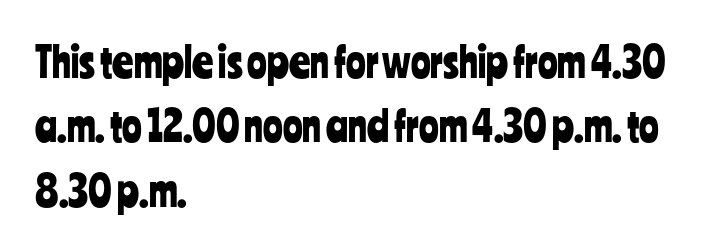
The image shows 41 px condensed sans-serif type, upright; set left-aligned, normal line spacing (1.57x), normal letter spacing, not underlined; low stroke contrast and a medium x-height.
